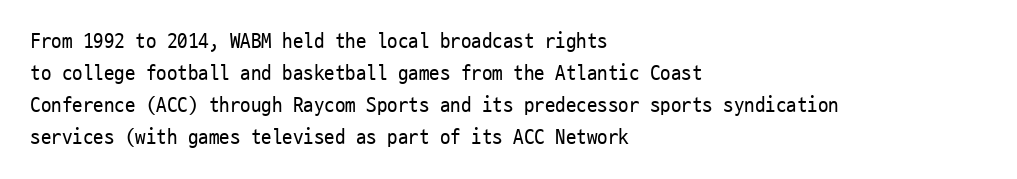
The image shows 21 px text type, upright; set left-aligned, normal line spacing (1.52x), normal letter spacing, not underlined.
